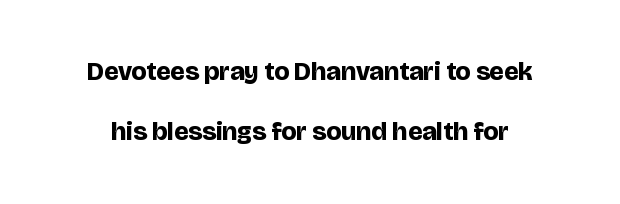
{"italic": "no", "bold": "yes", "underline": "no", "line_spacing": "loose", "line_spacing_ratio": 2.31, "letter_spacing": "normal", "letter_spacing_em": 0.0, "glyph_px": 26}
